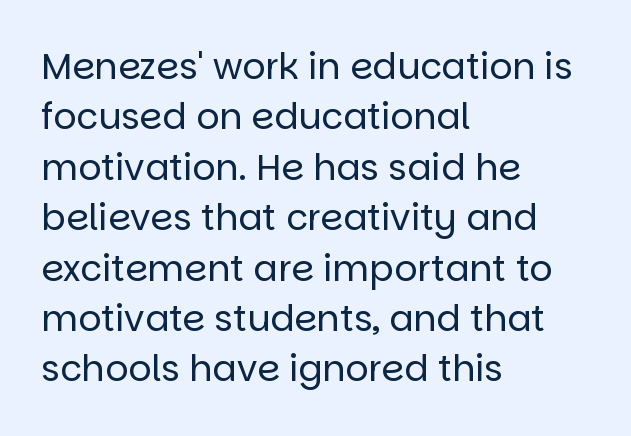
Q: Is the text bold? A: No.
Q: Is the text italic (slanted)? A: No, it is upright.
Q: Is the typeface a serif or a sans-serif typeface? A: Sans-serif.
Q: Is the text underlined? A: No.
Q: How is the paragraph aligned? A: Left-aligned.
Q: Is the spacing between letters normal or unusually wide? A: Normal.
Q: Is the spacing between lines tight, normal or loose? A: Normal.
Q: Width (condensed, normal, or wide)? A: Normal.
Q: Stroke contrast? A: Low.
Q: x-height? A: Large.
Q: Monospaced? A: No.
